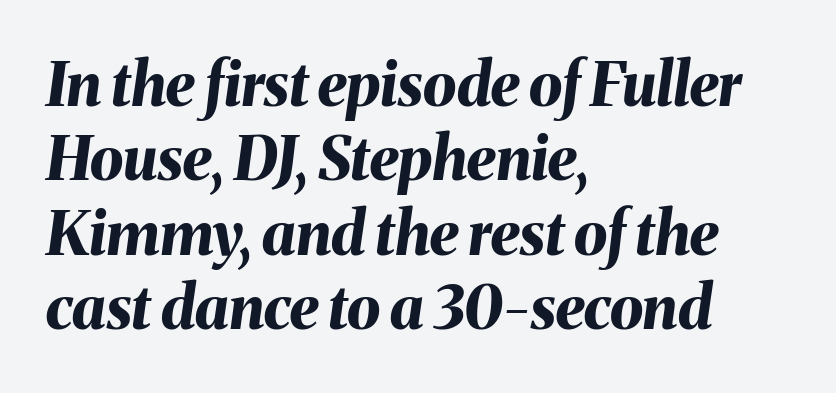
Look at the stroke-to-counter ratio: heavy, a bold. The type is set solid horizontally, with unmodified tracking. Casual observation: everything's shoved over to the left. Observe the lean: these are italic letterforms. The face used here is proportionally spaced, like ordinary book or web type. Letters rest on an invisible, unmarked baseline.
